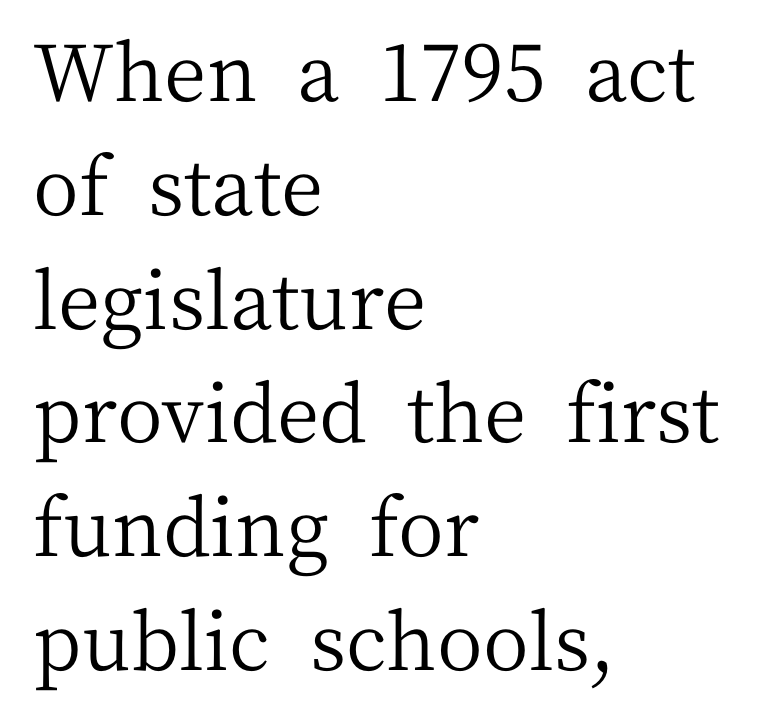
The image shows 79 px regular-weight serif type, upright; set left-aligned, normal line spacing (1.44x), normal letter spacing, not underlined; medium stroke contrast and a medium x-height.
